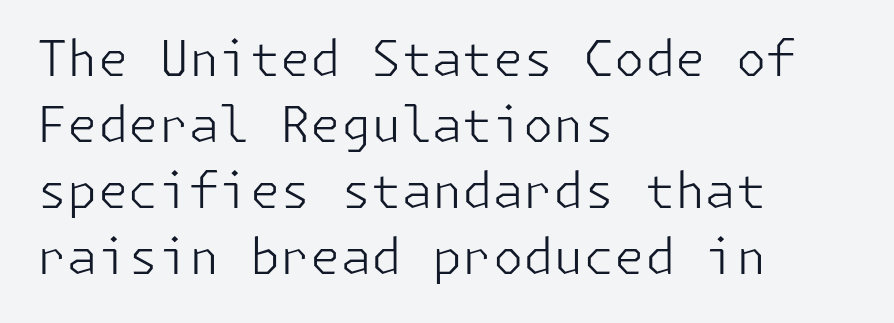
Q: Is the text bold? A: No.
Q: Is the text italic (slanted)? A: No, it is upright.
Q: Is the typeface a serif or a sans-serif typeface? A: Sans-serif.
Q: Is the text underlined? A: No.
Q: How is the paragraph aligned? A: Left-aligned.
Q: Is the spacing between letters normal or unusually wide? A: Normal.
Q: Is the spacing between lines tight, normal or loose? A: Normal.
Q: Width (condensed, normal, or wide)? A: Normal.
Q: Stroke contrast? A: Low.
Q: x-height? A: Medium.
